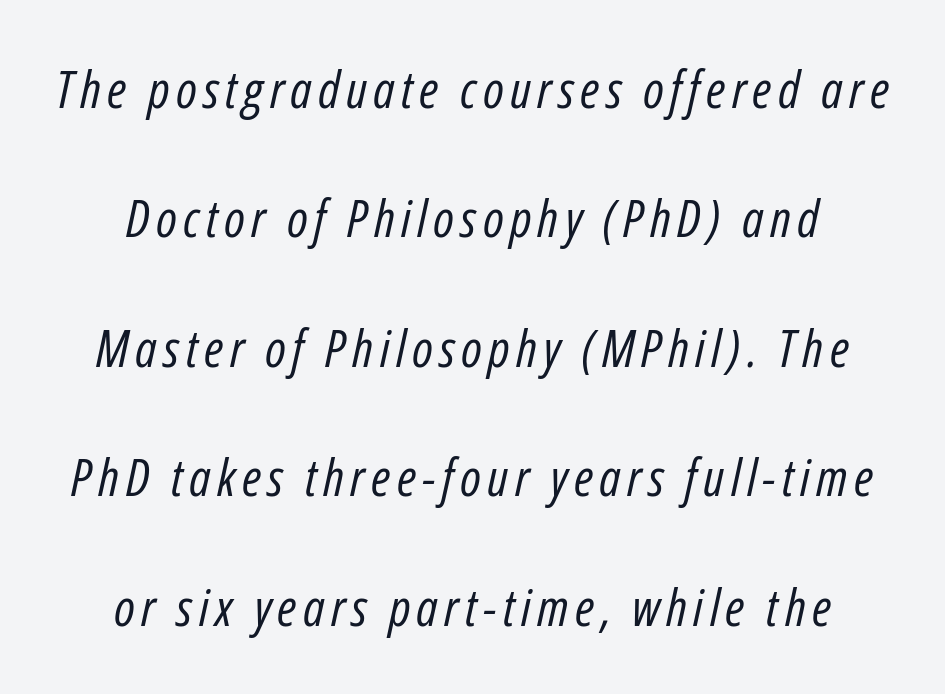
Q: Is the text bold? A: No.
Q: Is the text italic (slanted)? A: Yes, it leans right by about 12 degrees.
Q: Is the text underlined? A: No.
Q: Is the spacing between lines tight, normal or loose? A: Loose.
Q: Width (condensed, normal, or wide)? A: Condensed.
Q: Stroke contrast? A: Low.
Q: x-height? A: Medium.
Q: Monospaced? A: No.
